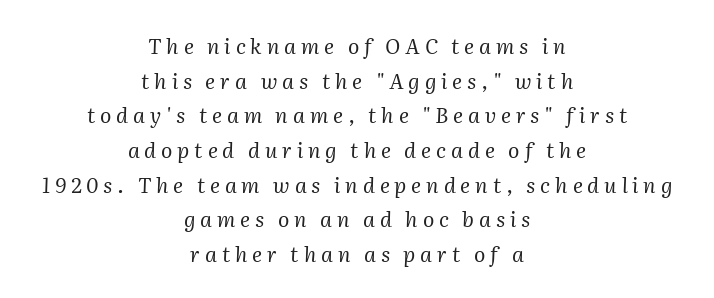
No letter is thick-stroked: the sample isn't bold. Decoration check: the copy has no underline. The font's italic variant was chosen for this text. Observe the wide spacing: letters keep a clear distance from each other.
